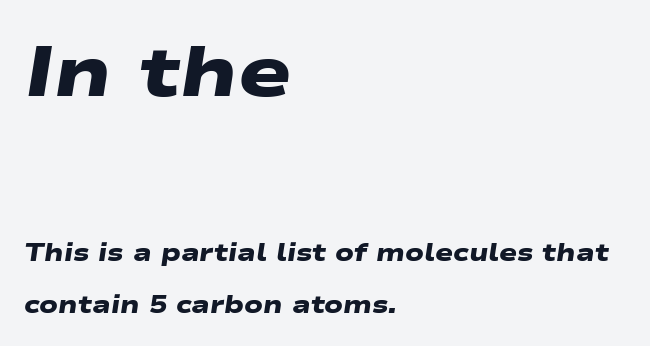
{"serif": "no", "bold": "yes", "weight": "heavy", "width": "wide", "stroke_contrast": "low", "x_height": "medium", "monospaced": "no", "underline": "no", "align": "left", "line_spacing": "loose", "line_spacing_ratio": 2.18, "letter_spacing": "normal", "letter_spacing_em": 0.0, "larger_block": "first", "size_ratio": 2.96, "glyph_px": 71}
